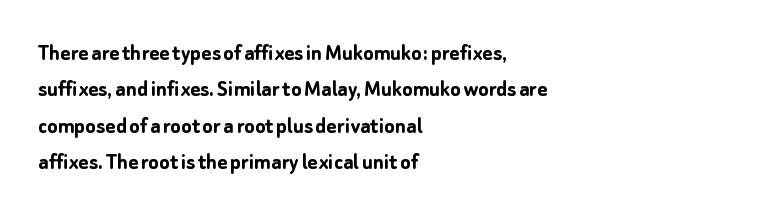
{"italic": "no", "bold": "yes", "underline": "no", "align": "left", "line_spacing": "normal", "line_spacing_ratio": 1.52, "letter_spacing": "normal", "letter_spacing_em": 0.0, "glyph_px": 24}
